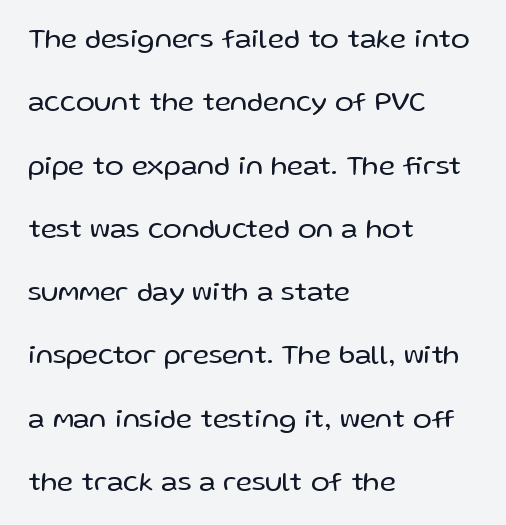
Weight: regular or lighter. Interline gaps are noticeably wide in this sample. Has an underline been added? It has not. Think of a printed novel: that variable character pitch is what you see here.
